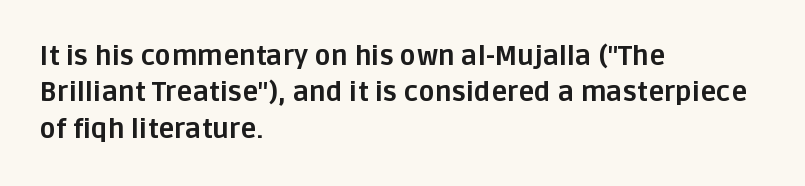
The lettering stays uniformly vertical, giving the passage a roman look. Letters rest on an invisible, unmarked baseline. This block has exactly the height ordinary leading produces. Spacing between characters is what you'd get straight out of the box. Notice how thick the strokes are: this is what a full bold looks like.
